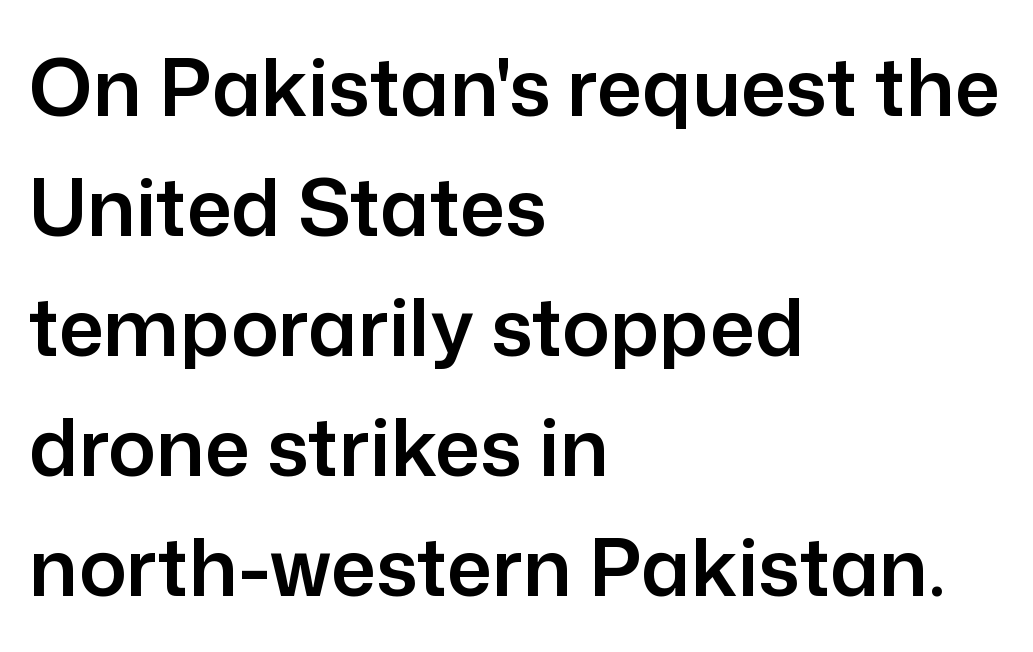
Q: Is the text italic (slanted)? A: No, it is upright.
Q: Is the typeface a serif or a sans-serif typeface? A: Sans-serif.
Q: Is the text underlined? A: No.
Q: How is the paragraph aligned? A: Left-aligned.
Q: Is the spacing between letters normal or unusually wide? A: Normal.
Q: Is the spacing between lines tight, normal or loose? A: Normal.
Q: Width (condensed, normal, or wide)? A: Normal.
Q: Stroke contrast? A: Low.
Q: x-height? A: Medium.
Q: Monospaced? A: No.
